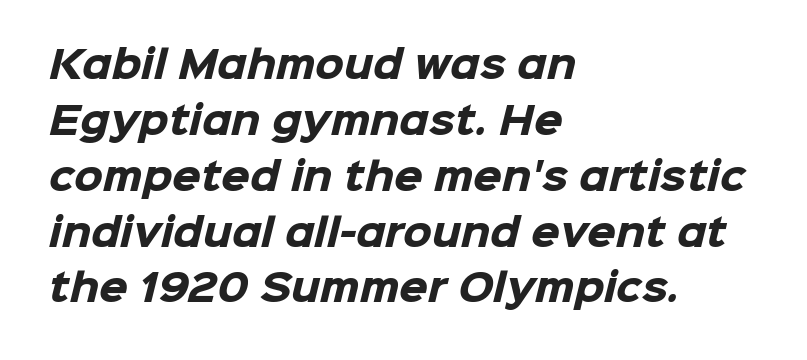
The image shows 37 px heavy sans-serif type; set left-aligned, normal line spacing (1.51x), normal letter spacing, not underlined; low stroke contrast and a medium x-height.
